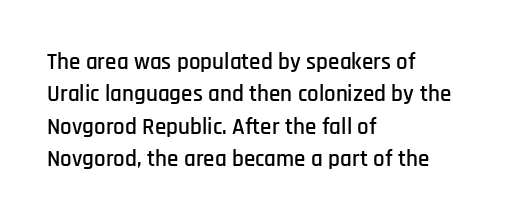
{"italic": "no", "underline": "no", "align": "left", "line_spacing": "normal", "line_spacing_ratio": 1.41, "letter_spacing": "normal", "letter_spacing_em": 0.0, "glyph_px": 23}
